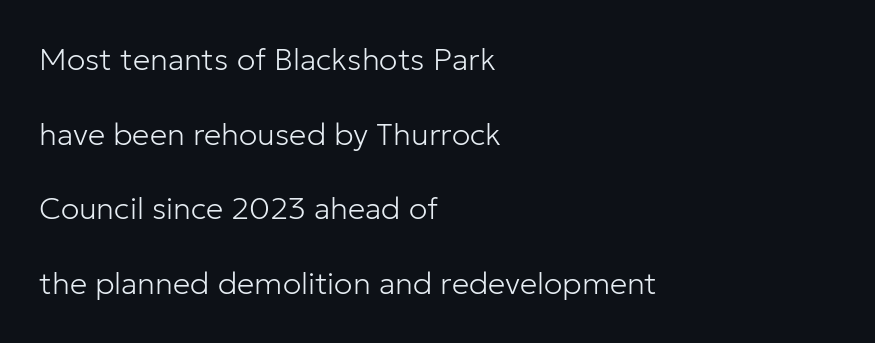
The image shows 31 px light sans-serif type, upright; set left-aligned, loose line spacing (2.41x), normal letter spacing, not underlined; low stroke contrast and a medium x-height.
